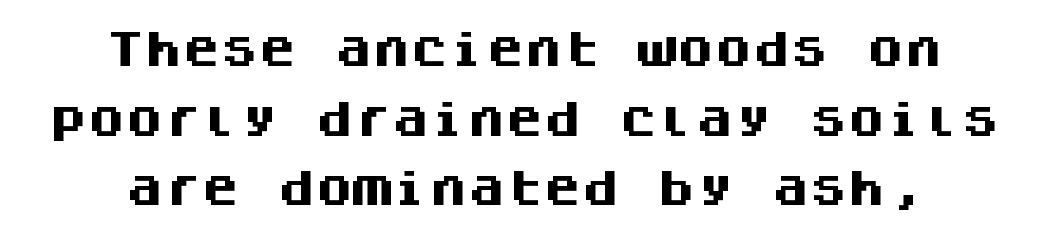
{"serif": "no", "italic": "no", "bold": "yes", "weight": "heavy", "width": "normal", "stroke_contrast": "medium", "x_height": "large", "monospaced": "yes", "underline": "no", "align": "center", "line_spacing_ratio": 1.83, "letter_spacing": "normal", "letter_spacing_em": 0.0, "glyph_px": 38}
